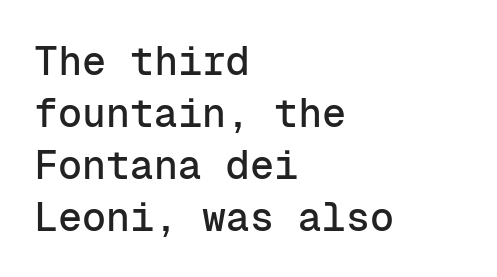
The lines in this sample share a left origin and differ only in where they stop. Each new line begins a customary step beneath the previous one. Every character sits straight up, as roman type does. No feet cap the strokes, marking this as sans-serif type. The string is rendered with underlining switched off.
